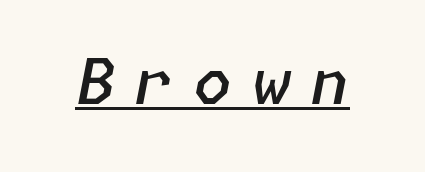
{"italic": "yes", "lean": "right", "slant_degrees": 11, "bold": "semi", "weight": "semibold", "width": "normal", "stroke_contrast": "low", "x_height": "medium", "underline": "yes", "letter_spacing": "wide", "letter_spacing_em": 0.31, "glyph_px": 63}
